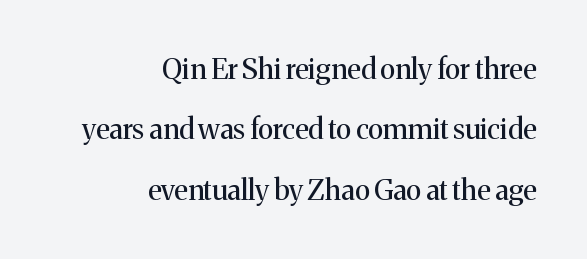
{"serif": "yes", "italic": "no", "bold": "no", "weight": "regular", "width": "normal", "stroke_contrast": "medium", "x_height": "medium", "monospaced": "no", "underline": "no", "align": "right", "line_spacing": "loose", "line_spacing_ratio": 2.16, "letter_spacing": "normal", "letter_spacing_em": 0.0, "glyph_px": 28}
